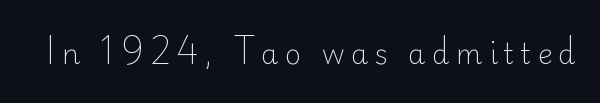
The image shows 28 px light sans-serif type, upright; set unusually wide letter spacing (+0.22 em), not underlined; low stroke contrast and a small x-height.
